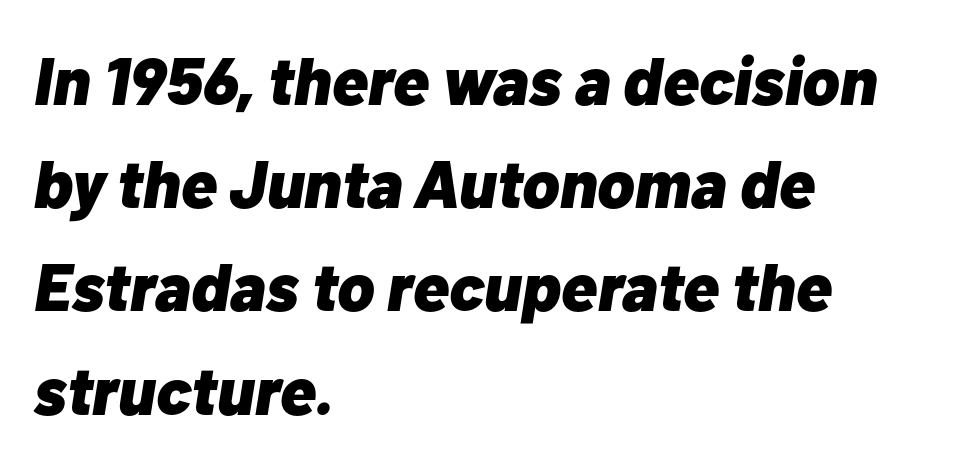
{"italic": "yes", "lean": "right", "slant_degrees": 10, "bold": "yes", "weight": "heavy", "width": "normal", "stroke_contrast": "low", "x_height": "medium", "monospaced": "no", "underline": "no", "align": "left", "line_spacing": "normal", "line_spacing_ratio": 1.54, "letter_spacing": "normal", "letter_spacing_em": 0.0, "glyph_px": 67}
